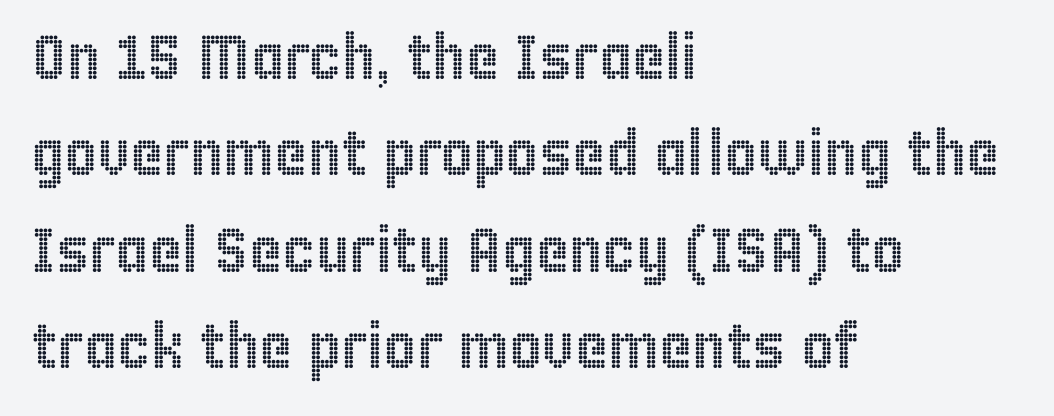
Q: Is the text italic (slanted)? A: No, it is upright.
Q: Is the text underlined? A: No.
Q: How is the paragraph aligned? A: Left-aligned.
Q: Is the spacing between letters normal or unusually wide? A: Normal.
Q: Is the spacing between lines tight, normal or loose? A: Normal.
Q: Width (condensed, normal, or wide)? A: Condensed.
Q: x-height? A: Large.
Q: Monospaced? A: No.
